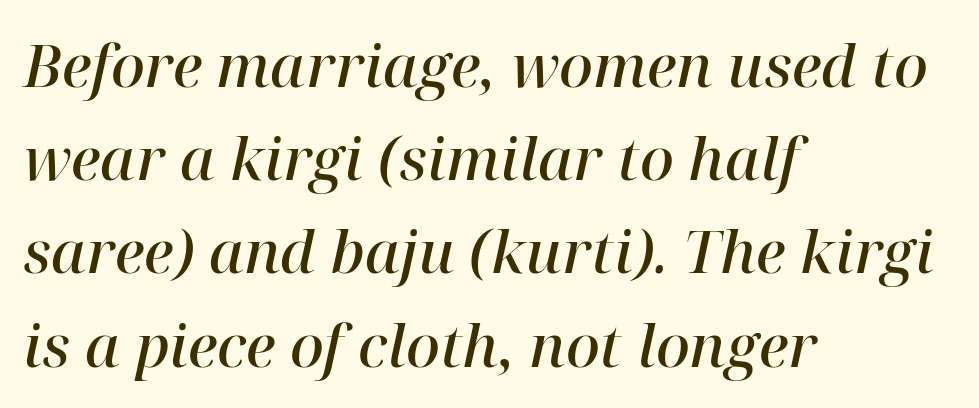
A semibold gives these letters moderate extra thickness, short of bold. Is there much room between lines? A standard amount, neither cramped nor airy. The passage shown is typed in a proportional face where columns would drift. The typography opts for an oblique posture over an upright one.
